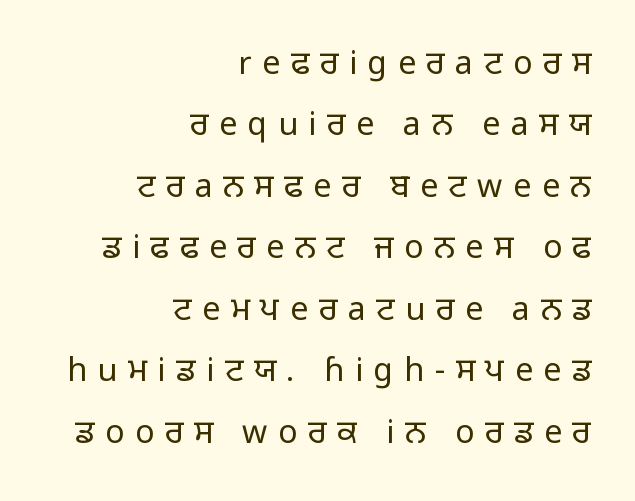
The image shows 32 px regular-weight sans-serif type, upright; set right-aligned, loose line spacing (1.92x), unusually wide letter spacing (+0.33 em), not underlined; low stroke contrast and a medium x-height.
